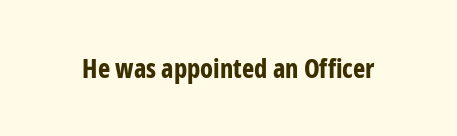
{"italic": "no", "bold": "yes", "underline": "no", "letter_spacing": "normal", "letter_spacing_em": 0.0, "glyph_px": 26}
